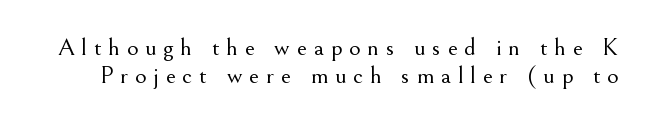
Spacing between characters has been opened up far beyond the box default. In terms of posture, this sample is upright. Is this a heavy cut? Hardly; it is regular or lighter. The designer dialed line spacing down below the default.
